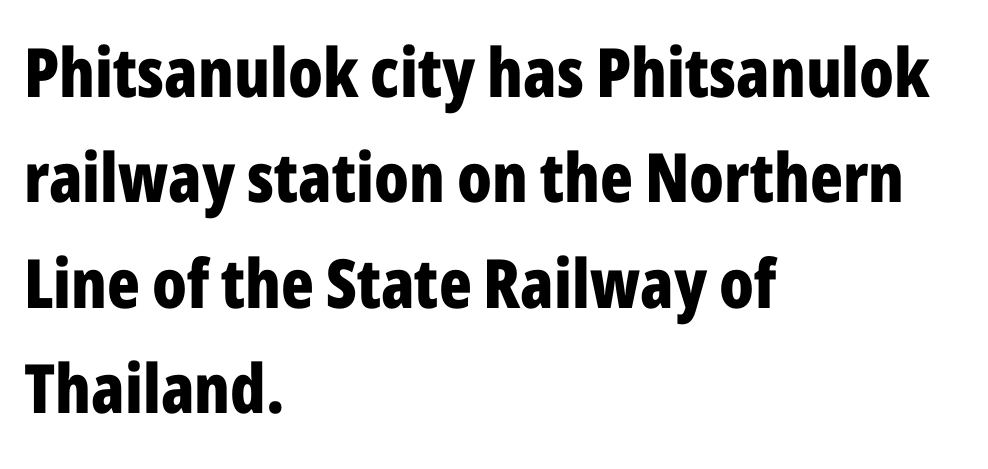
All the whitespace from short lines collects on the right. Words appear dense and cohesive because spacing is normal. What's the leading like? Ordinary, nothing unusual. In terms of weight, the rendering is a true, heavy bold.
